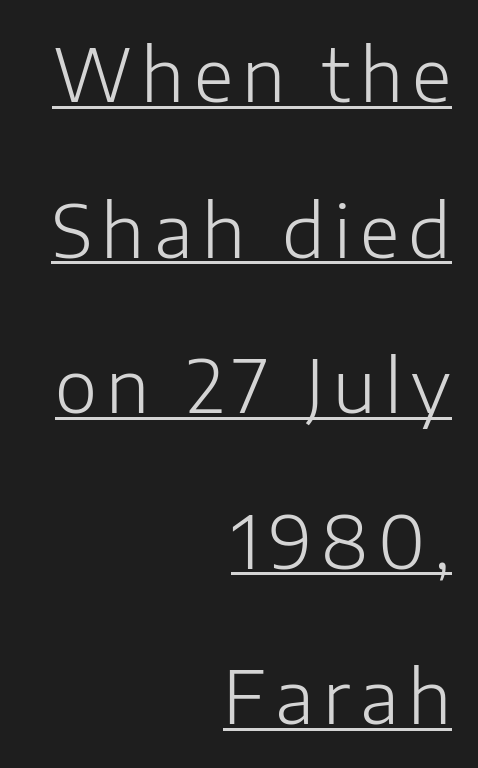
{"serif": "no", "italic": "no", "bold": "no", "weight": "light", "width": "normal", "stroke_contrast": "low", "x_height": "medium", "monospaced": "no", "underline": "yes", "align": "right", "line_spacing": "loose", "line_spacing_ratio": 2.16, "glyph_px": 72}
